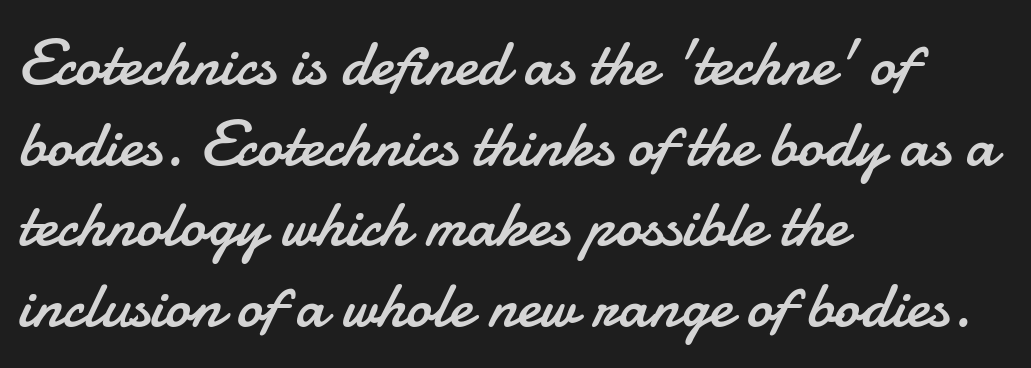
{"serif": "no", "bold": "no", "weight": "regular", "width": "normal", "stroke_contrast": "low", "x_height": "small", "monospaced": "no", "underline": "no", "align": "left", "line_spacing_ratio": 1.24, "letter_spacing": "normal", "letter_spacing_em": 0.0, "glyph_px": 65}
